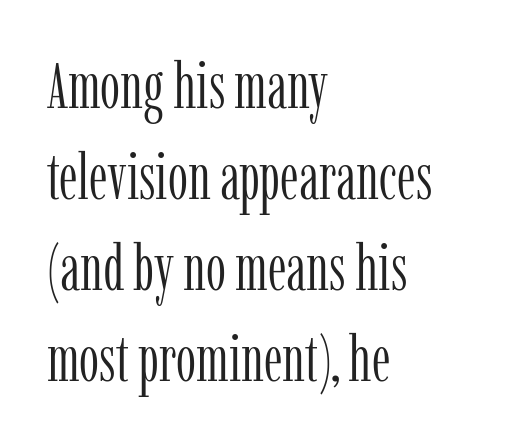
Q: Is the text bold? A: No.
Q: Is the text italic (slanted)? A: No, it is upright.
Q: Is the typeface a serif or a sans-serif typeface? A: Serif.
Q: Is the text underlined? A: No.
Q: How is the paragraph aligned? A: Left-aligned.
Q: Is the spacing between letters normal or unusually wide? A: Normal.
Q: Is the spacing between lines tight, normal or loose? A: Normal.
Q: Width (condensed, normal, or wide)? A: Condensed.
Q: Stroke contrast? A: Low.
Q: x-height? A: Medium.
Q: Monospaced? A: No.
